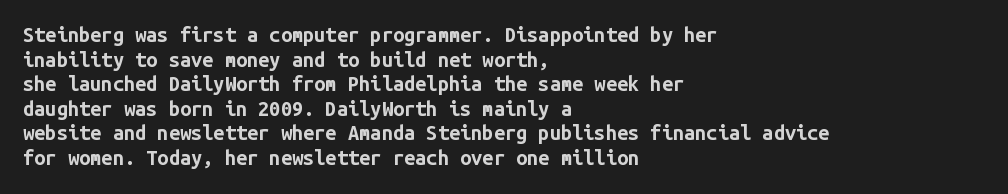
Q: Is the text bold? A: Yes.
Q: Is the text italic (slanted)? A: No, it is upright.
Q: Is the text underlined? A: No.
Q: How is the paragraph aligned? A: Left-aligned.
Q: Is the spacing between letters normal or unusually wide? A: Normal.
